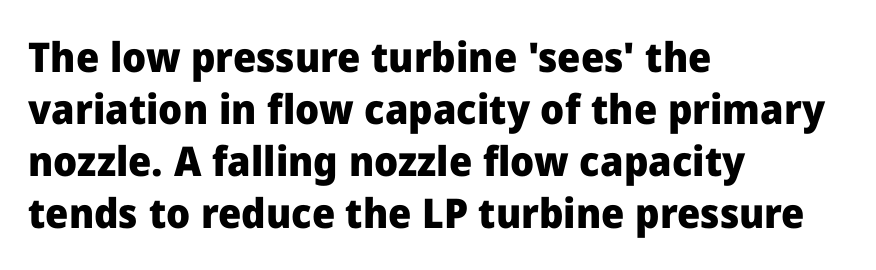
Q: Is the text bold? A: Yes.
Q: Is the text italic (slanted)? A: No, it is upright.
Q: Is the typeface a serif or a sans-serif typeface? A: Sans-serif.
Q: Is the text underlined? A: No.
Q: How is the paragraph aligned? A: Left-aligned.
Q: Is the spacing between letters normal or unusually wide? A: Normal.
Q: Is the spacing between lines tight, normal or loose? A: Normal.
Q: Width (condensed, normal, or wide)? A: Normal.
Q: Stroke contrast? A: Low.
Q: x-height? A: Medium.
Q: Monospaced? A: No.
